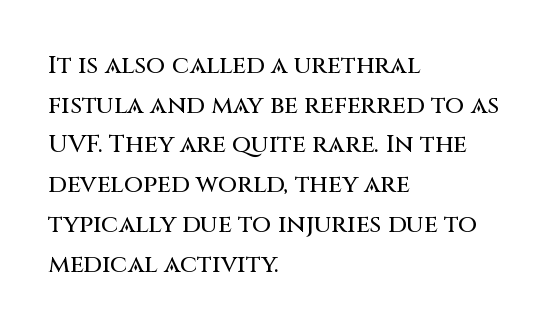
The image shows 25 px text type, upright; set left-aligned, normal line spacing (1.59x), normal letter spacing, not underlined.
